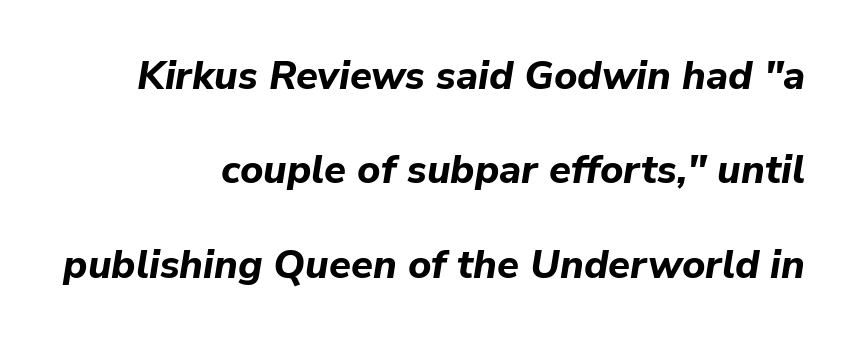
Q: Is the text bold? A: Yes.
Q: Is the text italic (slanted)? A: Yes, it leans right by about 9 degrees.
Q: Is the text underlined? A: No.
Q: How is the paragraph aligned? A: Right-aligned.
Q: Is the spacing between letters normal or unusually wide? A: Normal.
Q: Is the spacing between lines tight, normal or loose? A: Loose.
Q: Width (condensed, normal, or wide)? A: Normal.
Q: Stroke contrast? A: Low.
Q: x-height? A: Medium.
Q: Monospaced? A: No.
